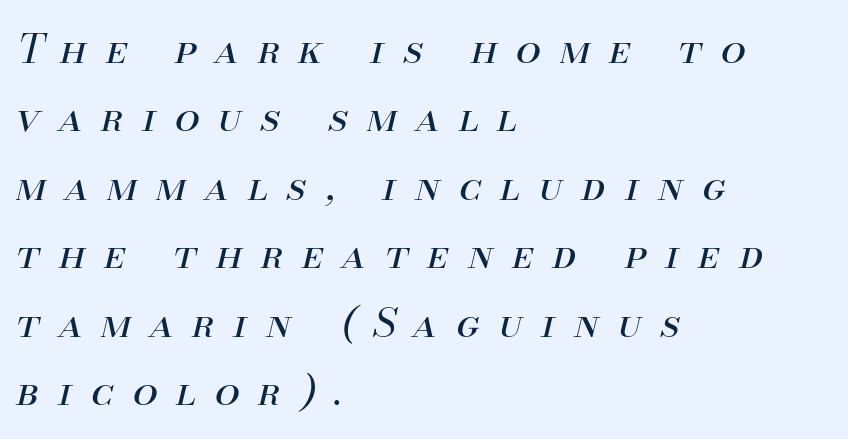
No word sits above an underline. Designer's note — italics engaged. The face used here is proportionally spaced, like ordinary book or web type. On a weight scale, this lands at 450 or below.
